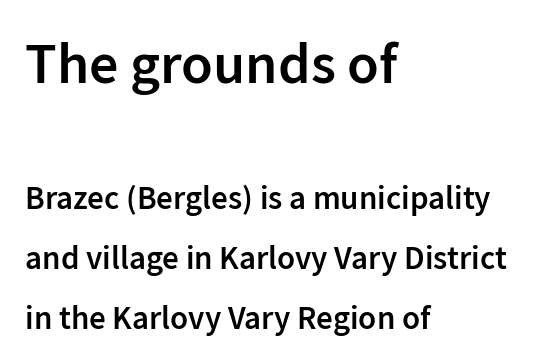
Casual observation: everything's shoved over to the left. Observe the absence of serifs on each vertical stroke in this sample. Vertical strokes here are truly vertical. Look at the tracking — it's just the regular setting, nothing added. The baseline area is clear. I'd describe the lettering as semibold — firm but not a full bold.
